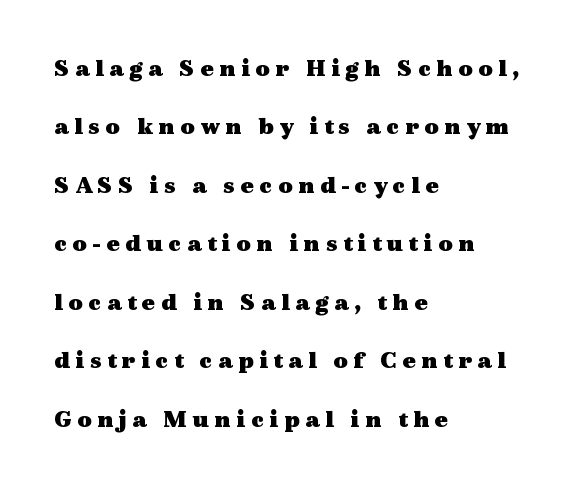
The line-height multiplier appears high, well above default. Does extra space separate the letters? Yes, quite a lot of it. Notice how the stems are strictly vertical — no italics here. Quick note: underline off. These words are printed bold, with thick strokes throughout.
